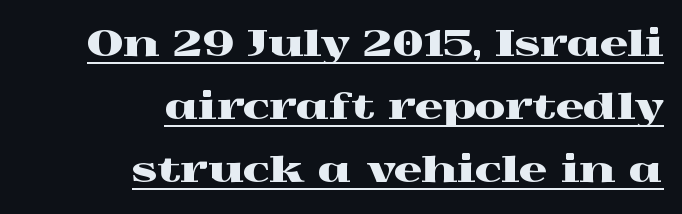
The image shows 35 px wide serif type, upright; set right-aligned, line spacing 1.8x, normal letter spacing, underlined; a medium x-height.
